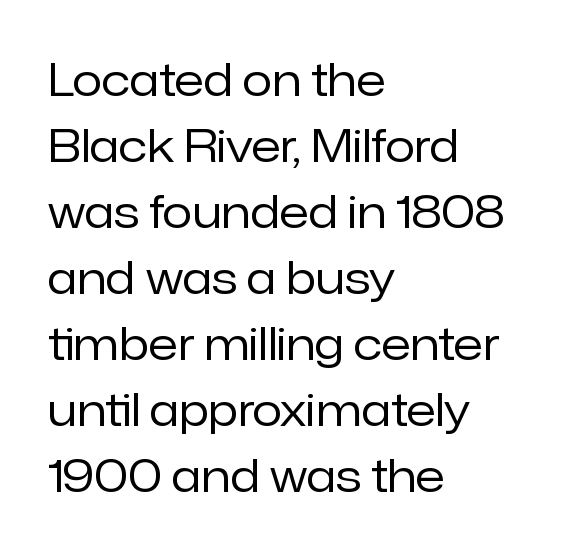
{"serif": "no", "italic": "no", "bold": "no", "weight": "regular", "width": "normal", "stroke_contrast": "low", "x_height": "medium", "monospaced": "no", "underline": "no", "align": "left", "line_spacing": "normal", "line_spacing_ratio": 1.5, "letter_spacing": "normal", "letter_spacing_em": 0.0, "glyph_px": 44}
